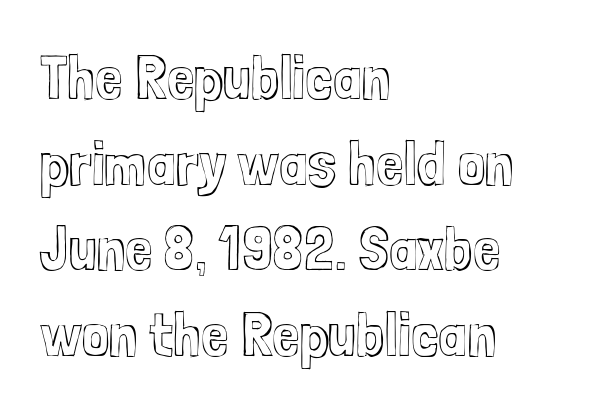
Observe the ordinary spacing: letters are neighbours, not strangers. No word sits above an underline. The typography opts for an upright posture over an oblique one. The passage shown stacks its lines at a standard gap. The lines in this sample share a left origin and differ only in where they stop. These lines are rendered in a variable-pitch font.
